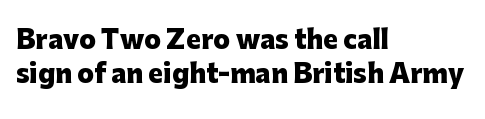
{"italic": "no", "bold": "yes", "underline": "no", "align": "left", "line_spacing": "normal", "line_spacing_ratio": 1.36, "letter_spacing": "normal", "letter_spacing_em": 0.0, "glyph_px": 25}
